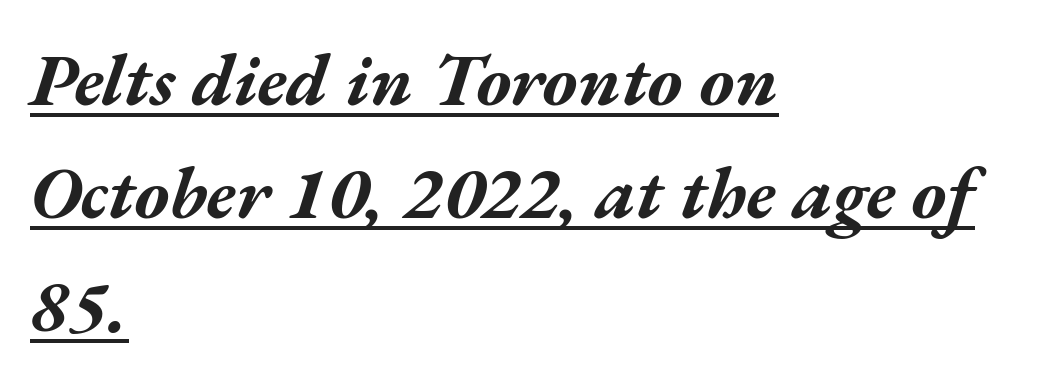
{"italic": "yes", "lean": "right", "slant_degrees": 17, "bold": "yes", "weight": "bold", "width": "wide", "stroke_contrast": "medium", "x_height": "medium", "monospaced": "no", "underline": "yes", "align": "left", "line_spacing": "normal", "line_spacing_ratio": 1.53, "letter_spacing": "normal", "letter_spacing_em": 0.0, "glyph_px": 74}
